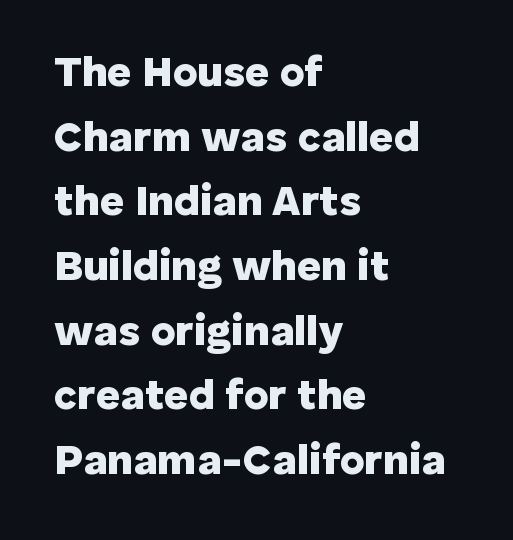
Check the space under the baseline: it is left empty. A typesetter would call this proportional, since set widths differ per character. Does the leading feel generous? No, just average. The type sits square on the baseline with zero lean.
